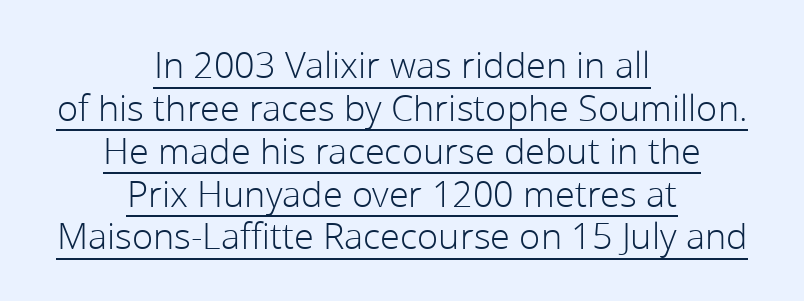
{"serif": "no", "italic": "no", "bold": "no", "weight": "light", "width": "normal", "stroke_contrast": "low", "x_height": "medium", "monospaced": "no", "underline": "yes", "align": "center", "line_spacing_ratio": 1.19, "letter_spacing": "normal", "letter_spacing_em": 0.0, "glyph_px": 36}
